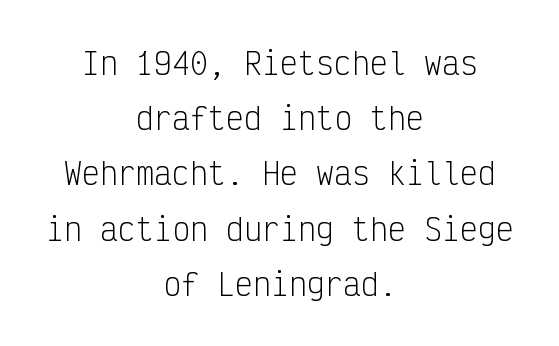
{"serif": "no", "italic": "no", "bold": "no", "weight": "light", "width": "condensed", "stroke_contrast": "low", "x_height": "medium", "monospaced": "yes", "underline": "no", "align": "center", "line_spacing_ratio": 1.84, "letter_spacing": "normal", "letter_spacing_em": 0.0, "glyph_px": 30}
